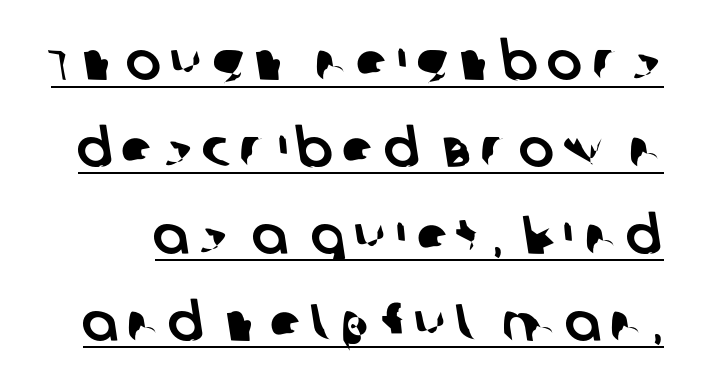
The image shows 53 px sans-serif type; set normal line spacing (1.64x), underlined; low stroke contrast and a large x-height.
